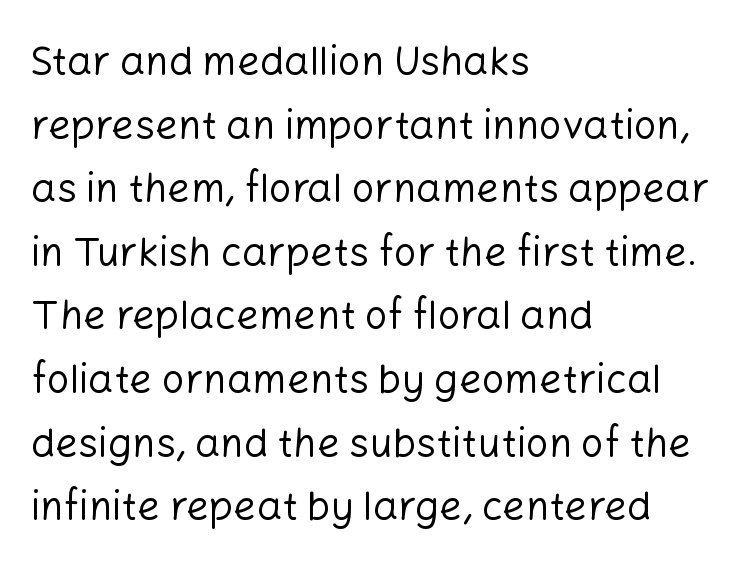
The image shows 40 px regular-weight sans-serif type, upright; set left-aligned, normal line spacing (1.59x), normal letter spacing, not underlined; low stroke contrast and a medium x-height.
